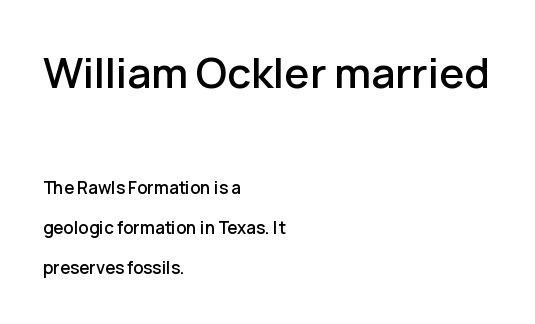
The image shows 42 px sans-serif type, upright; set left-aligned, loose line spacing (2.35x), normal letter spacing, not underlined; the first (top) block is 2.47x larger; low stroke contrast and a medium x-height.
